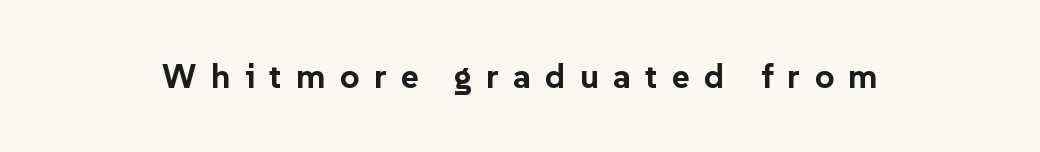
{"serif": "no", "italic": "no", "bold": "yes", "weight": "bold", "width": "normal", "stroke_contrast": "low", "x_height": "medium", "monospaced": "no", "underline": "no", "letter_spacing": "wide", "letter_spacing_em": 0.42, "glyph_px": 34}
